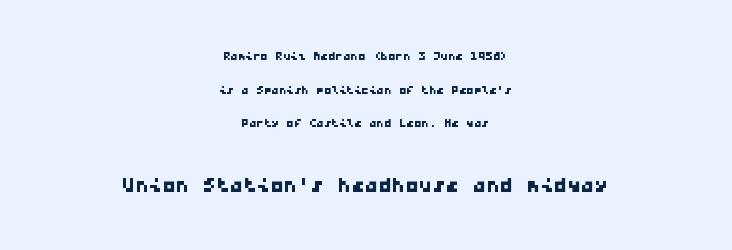
The image shows 27 px text type; set centered, loose line spacing (2.24x), normal letter spacing, not underlined; the second (bottom) block is 1.8x larger.
